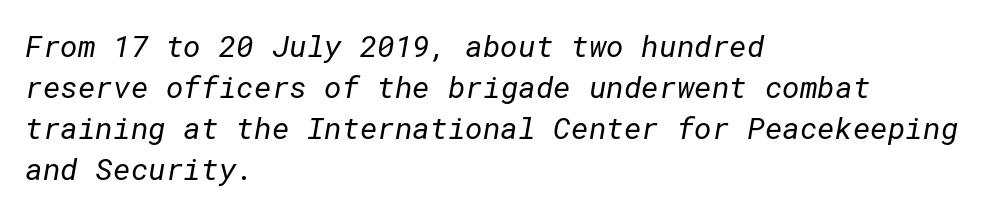
The image shows 30 px regular-weight sans-serif type; set left-aligned, normal line spacing (1.37x), normal letter spacing, not underlined; low stroke contrast and a medium x-height.
